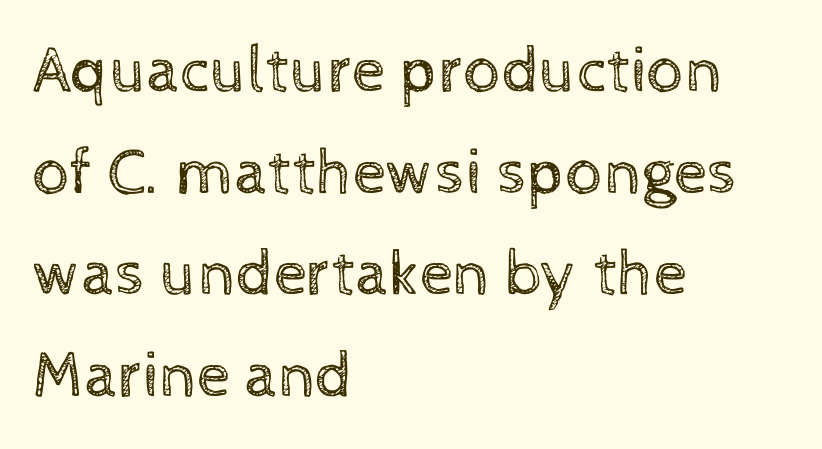
The image shows 66 px regular-weight type, upright; set left-aligned, normal line spacing (1.54x), normal letter spacing, not underlined; a medium x-height.
